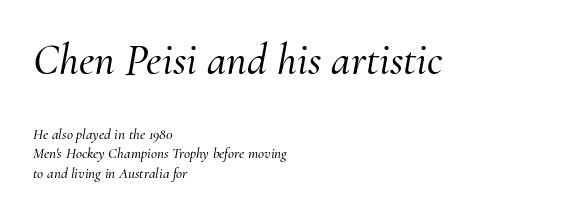
The ragged edge is on the right, which tells us the setting is flush left. Would a proofreader flag this as italicized? Yes. The upper block of text is set noticeably larger than the block beneath it. This sample keeps an unexceptional amount of space between lines. Spacing verdict: proportional, widths tailored to each character. Anything drawn beneath the words? Only blank space.
